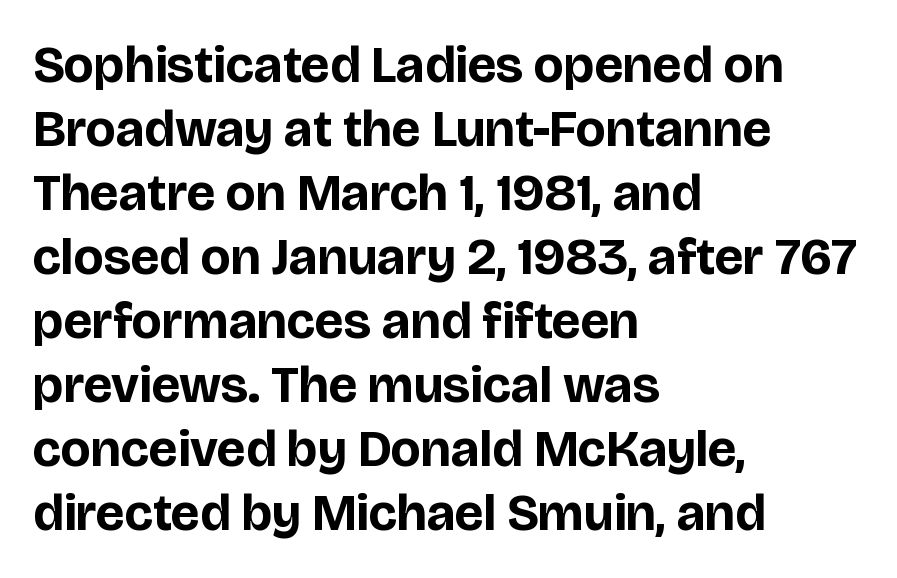
{"serif": "no", "italic": "no", "bold": "yes", "weight": "bold", "width": "normal", "stroke_contrast": "low", "x_height": "large", "monospaced": "no", "underline": "no", "align": "left", "line_spacing_ratio": 1.23, "letter_spacing": "normal", "letter_spacing_em": 0.0, "glyph_px": 52}
